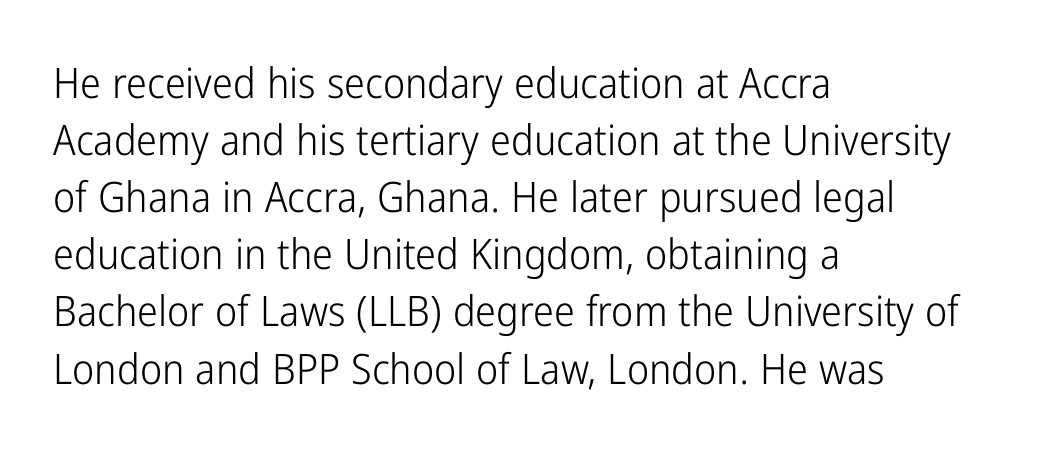
This rendering features lettering with no underline. In CSS terms this would be text-align: left. Note: no serifs on the glyphs. Observe the ordinary spacing: letters are neighbours, not strangers. Heaviness? Minimal to ordinary, like unemphasized prose. Normally led — the rows are evenly, conventionally spaced.
